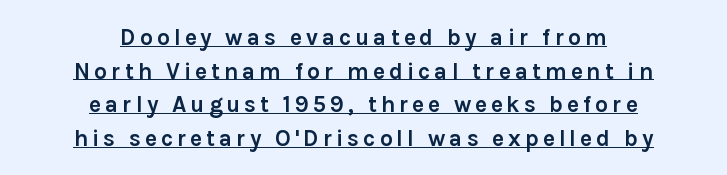
{"italic": "no", "bold": "yes", "underline": "yes", "align": "center", "line_spacing": "normal", "line_spacing_ratio": 1.46, "glyph_px": 23}
